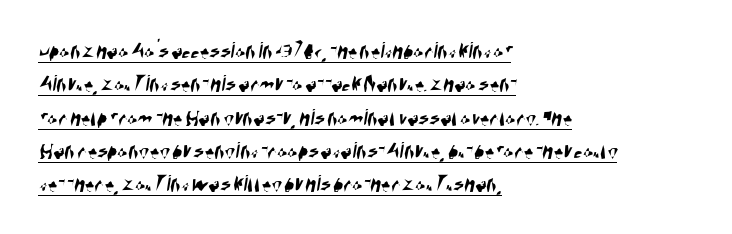
Q: Is the text underlined? A: Yes.
Q: How is the paragraph aligned? A: Left-aligned.
Q: Is the spacing between letters normal or unusually wide? A: Normal.
Q: Is the spacing between lines tight, normal or loose? A: Normal.
